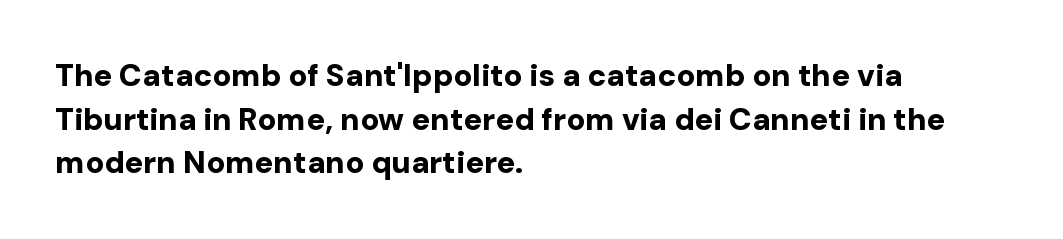
One-word summary of the alignment: left. Bare-footed words on every line. Here the glyphs are tracked normally, forming tight word shapes. A typesetter would call this proportional, since set widths differ per character.
